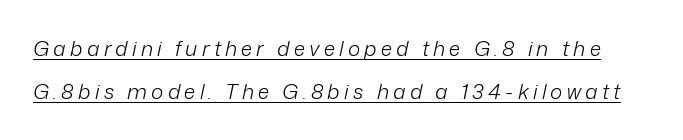
Q: Is the text bold? A: No.
Q: Is the text italic (slanted)? A: Yes, it leans right by about 12 degrees.
Q: Is the text underlined? A: Yes.
Q: Is the spacing between letters normal or unusually wide? A: Unusually wide.
Q: Is the spacing between lines tight, normal or loose? A: Loose.
